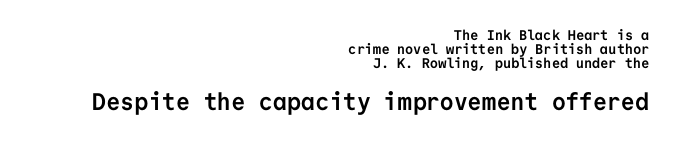
Q: Is the text bold? A: Yes.
Q: Is the text italic (slanted)? A: No, it is upright.
Q: Is the text underlined? A: No.
Q: How is the paragraph aligned? A: Right-aligned.
Q: Is the spacing between letters normal or unusually wide? A: Normal.
Q: Is the spacing between lines tight, normal or loose? A: Tight.
Q: Which block of text is set in a larger size, the first (top) or the second (bottom)? A: The second (bottom) one.
